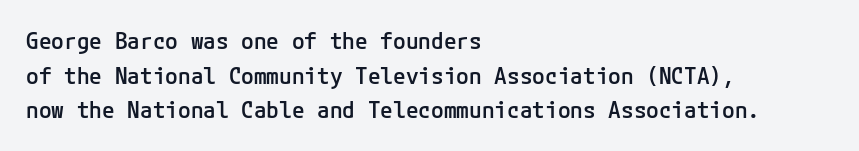
{"italic": "no", "bold": "semi", "underline": "no", "align": "left", "line_spacing": "normal", "line_spacing_ratio": 1.51, "letter_spacing": "normal", "letter_spacing_em": 0.0, "glyph_px": 23}
